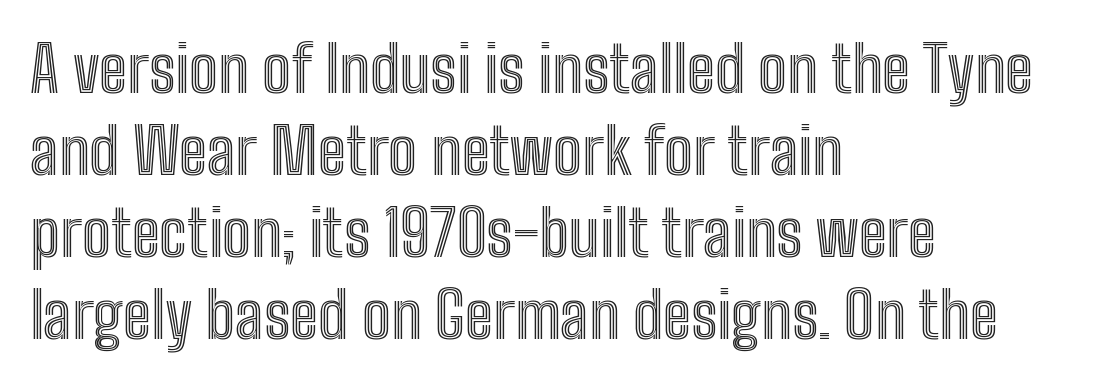
The image shows 64 px condensed type, upright; set left-aligned, normal line spacing (1.28x), normal letter spacing, not underlined; a medium x-height.
